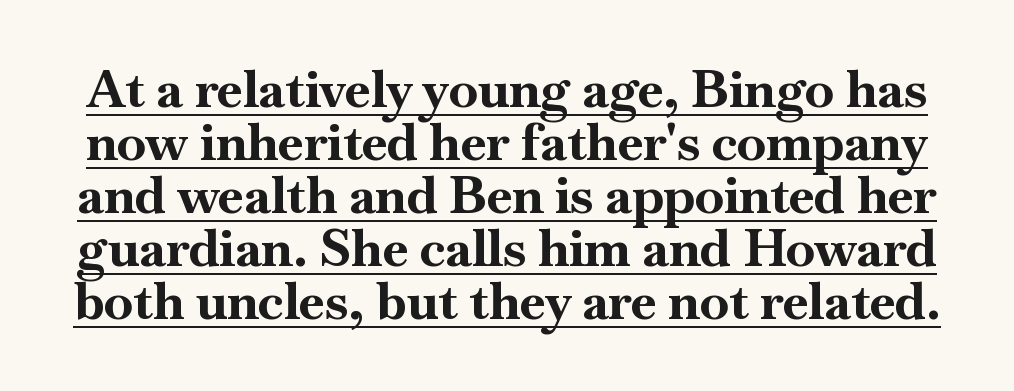
{"serif": "yes", "italic": "no", "bold": "yes", "weight": "bold", "width": "normal", "stroke_contrast": "high", "x_height": "small", "monospaced": "no", "underline": "yes", "line_spacing": "tight", "line_spacing_ratio": 1.02, "letter_spacing": "normal", "letter_spacing_em": 0.0, "glyph_px": 52}
